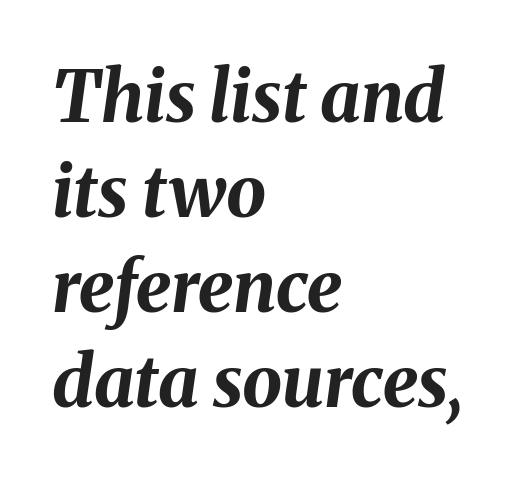
Notice how the stems are inclined rather than vertical — that's the hallmark of italics. Think of a printed novel: that variable character pitch is what you see here. The horizontal fit of the characters is conventional and even. Quick note: underline off. Stroke thickness is high; the sample reads as a true bold. One glance says typical: line gaps are just what's usual.
